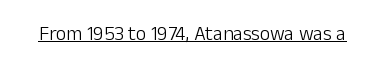
Q: Is the text bold? A: No.
Q: Is the text italic (slanted)? A: No, it is upright.
Q: Is the text underlined? A: Yes.
Q: Is the spacing between letters normal or unusually wide? A: Normal.
